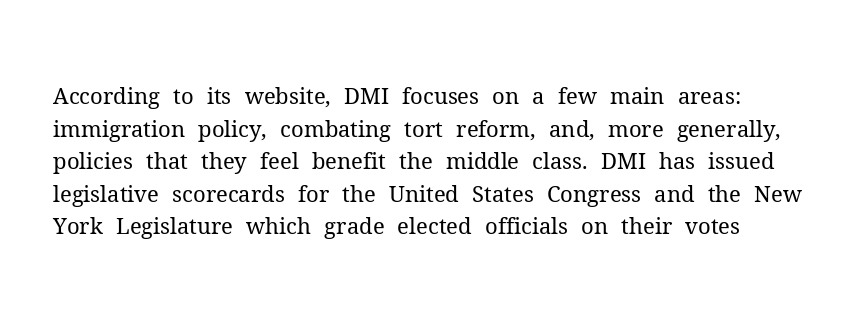
{"italic": "no", "bold": "no", "underline": "no", "line_spacing": "normal", "line_spacing_ratio": 1.48, "letter_spacing": "normal", "letter_spacing_em": 0.0, "glyph_px": 22}
